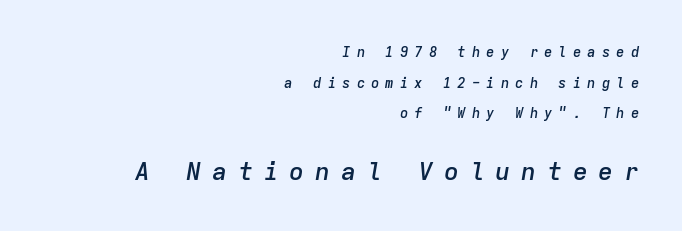
The image shows 25 px text type, italic (leaning right); set right-aligned, loose line spacing (2.19x), unusually wide letter spacing (+0.43 em), not underlined; the second (bottom) block is 1.79x larger.
